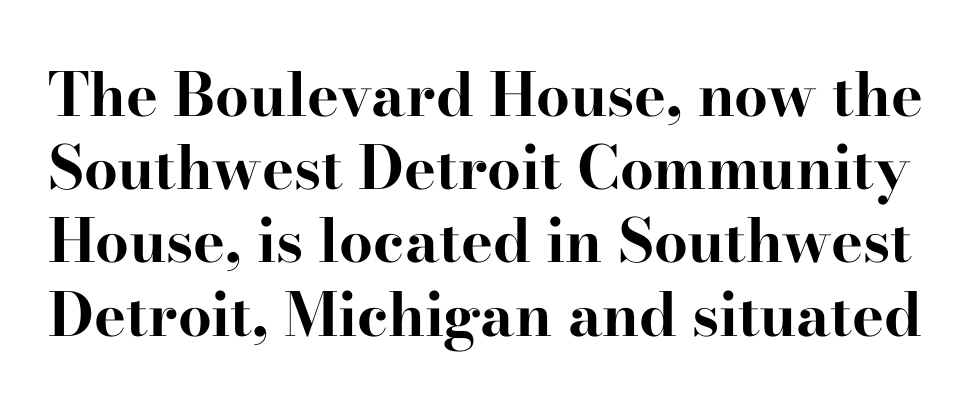
{"serif": "yes", "italic": "no", "bold": "yes", "weight": "bold", "width": "wide", "stroke_contrast": "high", "x_height": "small", "monospaced": "no", "underline": "no", "line_spacing_ratio": 1.22, "letter_spacing": "normal", "letter_spacing_em": 0.0, "glyph_px": 60}
